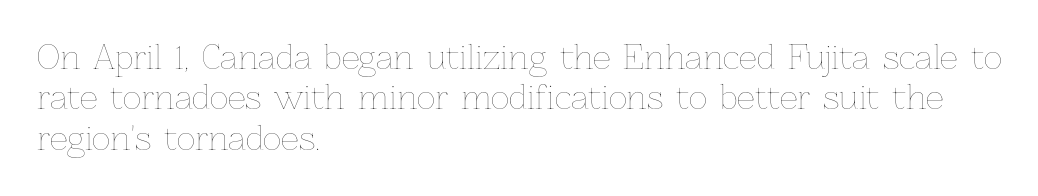
The image shows 32 px thin type, upright; set left-aligned, normal line spacing (1.26x), normal letter spacing, not underlined; low stroke contrast and a medium x-height.
